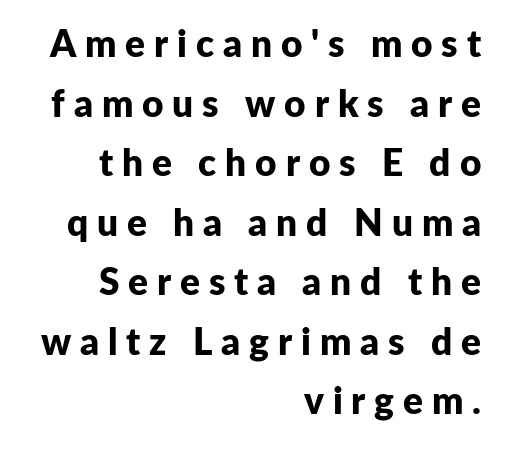
{"serif": "no", "italic": "no", "bold": "yes", "weight": "bold", "width": "normal", "stroke_contrast": "low", "x_height": "medium", "monospaced": "no", "underline": "no", "align": "right", "line_spacing": "normal", "line_spacing_ratio": 1.61, "letter_spacing": "wide", "letter_spacing_em": 0.24, "glyph_px": 37}
